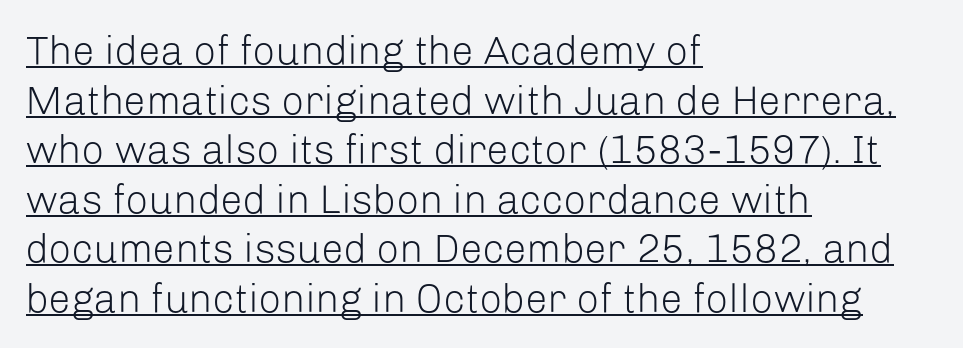
The image shows 40 px light sans-serif type, upright; set left-aligned, line spacing 1.24x, normal letter spacing, underlined; low stroke contrast and a medium x-height.
